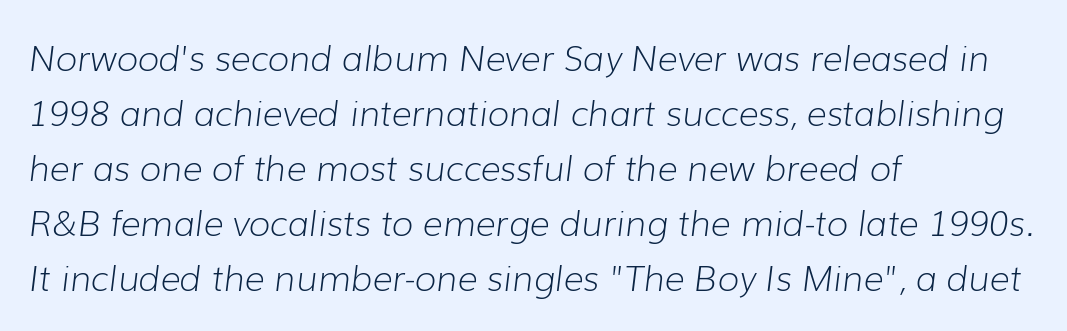
Style check: oblique. Stems here are at most as thick as an everyday book face. Vertical spacing — default. This sample has the flowing, uneven cadence of proportional lettering.
